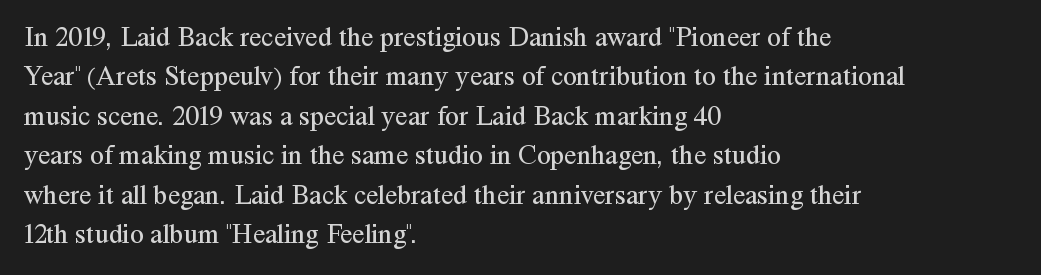
Q: Is the text bold? A: No.
Q: Is the text italic (slanted)? A: No, it is upright.
Q: Is the typeface a serif or a sans-serif typeface? A: Serif.
Q: Is the text underlined? A: No.
Q: How is the paragraph aligned? A: Left-aligned.
Q: Is the spacing between letters normal or unusually wide? A: Normal.
Q: Is the spacing between lines tight, normal or loose? A: Normal.
Q: Width (condensed, normal, or wide)? A: Normal.
Q: Stroke contrast? A: Medium.
Q: x-height? A: Medium.
Q: Monospaced? A: No.
